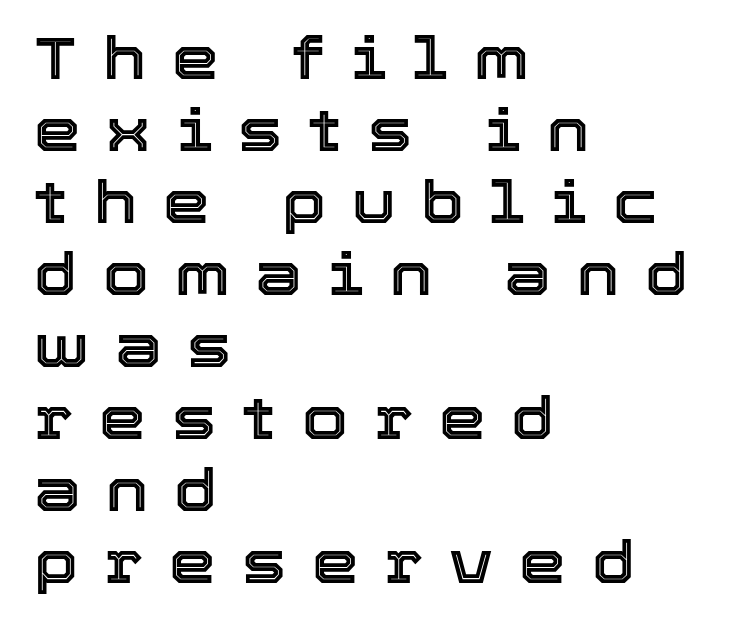
{"italic": "no", "width": "normal", "x_height": "medium", "monospaced": "no", "underline": "no", "align": "left", "line_spacing_ratio": 1.22, "letter_spacing": "wide", "letter_spacing_em": 0.44, "glyph_px": 59}
